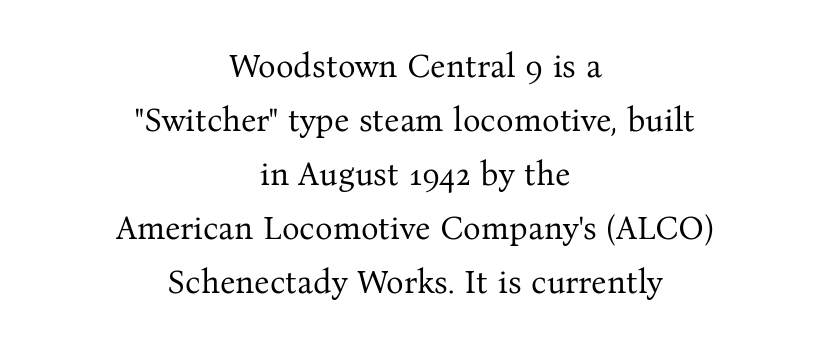
The image shows 33 px regular-weight serif type, upright; set centered, normal line spacing (1.64x), normal letter spacing, not underlined; medium stroke contrast and a medium x-height.
